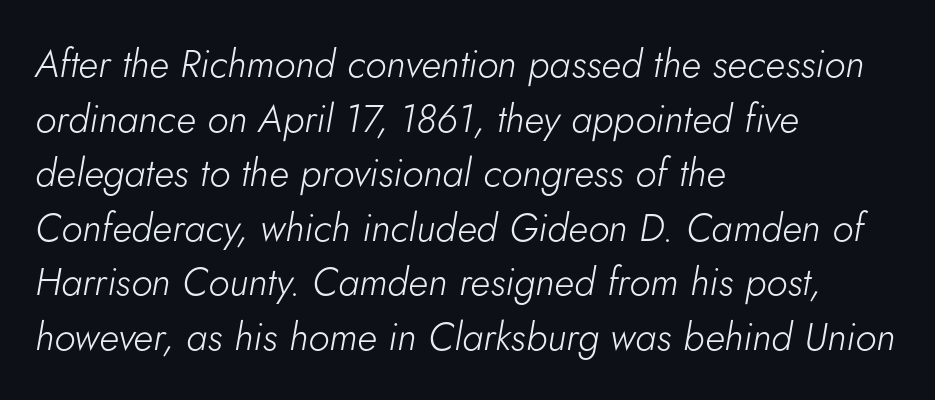
The image shows 39 px light type, italic (leaning right); set left-aligned, normal line spacing (1.4x), normal letter spacing, not underlined; low stroke contrast and a small x-height.
